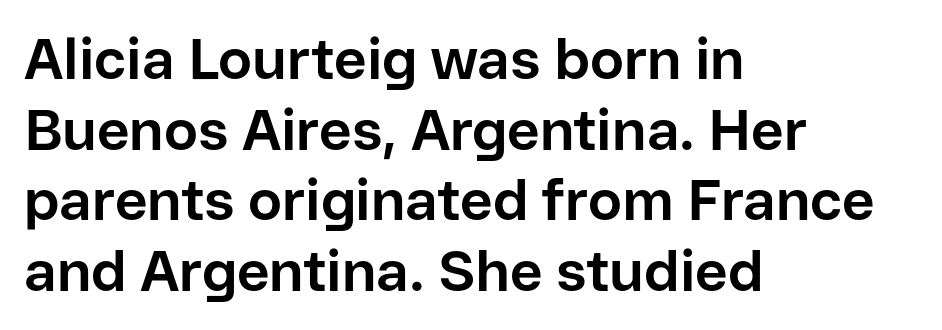
{"serif": "no", "italic": "no", "bold": "yes", "weight": "bold", "width": "normal", "stroke_contrast": "low", "x_height": "medium", "monospaced": "no", "underline": "no", "align": "left", "line_spacing_ratio": 1.24, "letter_spacing": "normal", "letter_spacing_em": 0.0, "glyph_px": 57}
